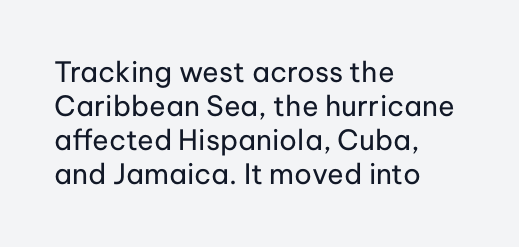
Q: Is the text bold? A: No.
Q: Is the text italic (slanted)? A: No, it is upright.
Q: Is the typeface a serif or a sans-serif typeface? A: Sans-serif.
Q: Is the text underlined? A: No.
Q: How is the paragraph aligned? A: Left-aligned.
Q: Is the spacing between letters normal or unusually wide? A: Normal.
Q: Width (condensed, normal, or wide)? A: Normal.
Q: Stroke contrast? A: Low.
Q: x-height? A: Medium.
Q: Monospaced? A: No.
